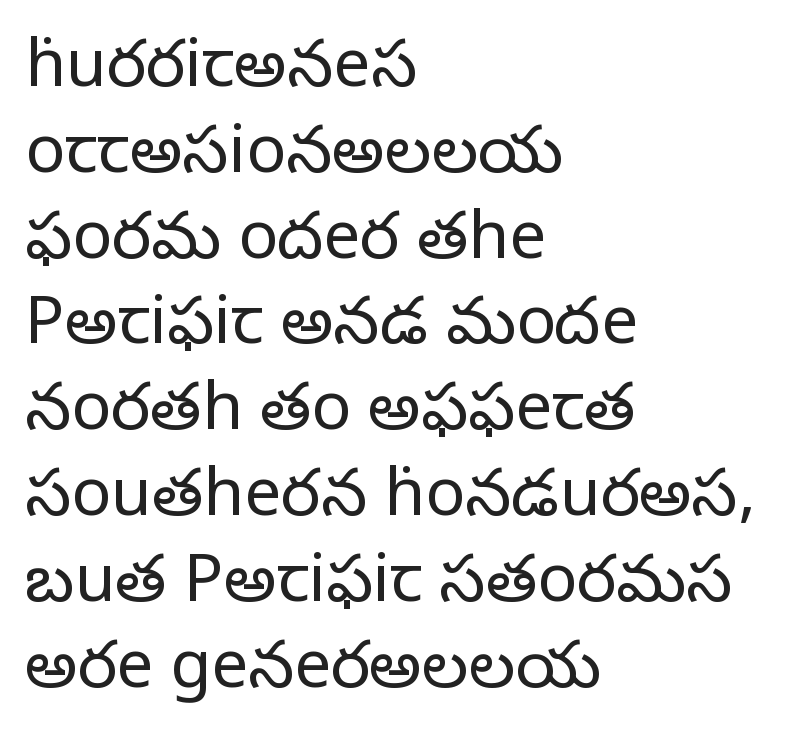
Q: Is the text bold? A: No.
Q: Is the text italic (slanted)? A: No, it is upright.
Q: Is the typeface a serif or a sans-serif typeface? A: Serif.
Q: Is the text underlined? A: No.
Q: How is the paragraph aligned? A: Left-aligned.
Q: Is the spacing between letters normal or unusually wide? A: Normal.
Q: Is the spacing between lines tight, normal or loose? A: Normal.
Q: Width (condensed, normal, or wide)? A: Normal.
Q: Stroke contrast? A: Low.
Q: x-height? A: Large.
Q: Monospaced? A: No.
